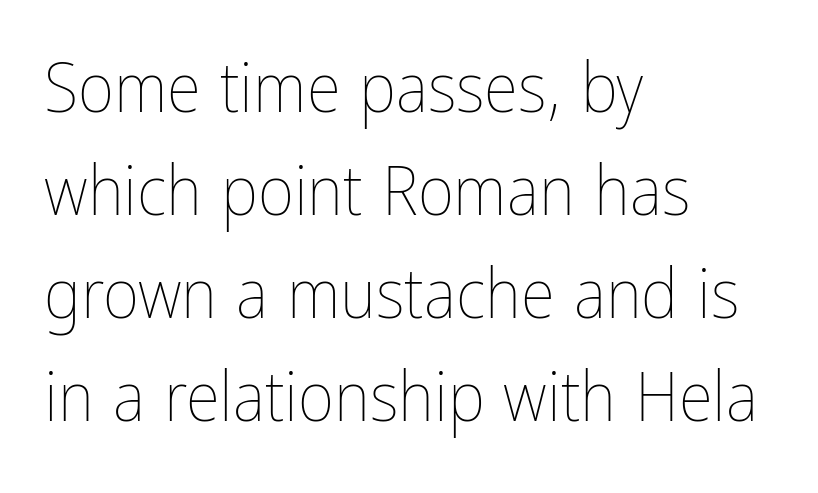
Q: Is the text bold? A: No.
Q: Is the text italic (slanted)? A: No, it is upright.
Q: Is the text underlined? A: No.
Q: How is the paragraph aligned? A: Left-aligned.
Q: Is the spacing between letters normal or unusually wide? A: Normal.
Q: Is the spacing between lines tight, normal or loose? A: Normal.
Q: Width (condensed, normal, or wide)? A: Condensed.
Q: Stroke contrast? A: Low.
Q: x-height? A: Medium.
Q: Monospaced? A: No.
